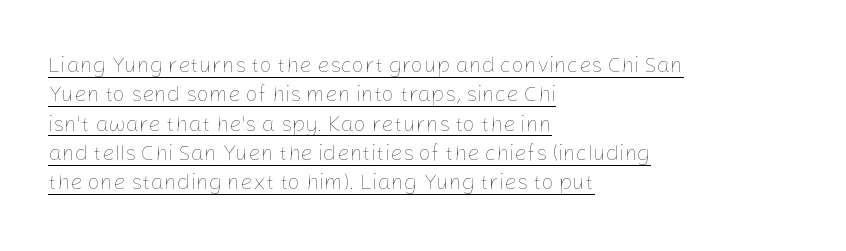
Q: Is the text bold? A: No.
Q: Is the text italic (slanted)? A: No, it is upright.
Q: Is the text underlined? A: Yes.
Q: How is the paragraph aligned? A: Left-aligned.
Q: Is the spacing between letters normal or unusually wide? A: Normal.
Q: Is the spacing between lines tight, normal or loose? A: Normal.
